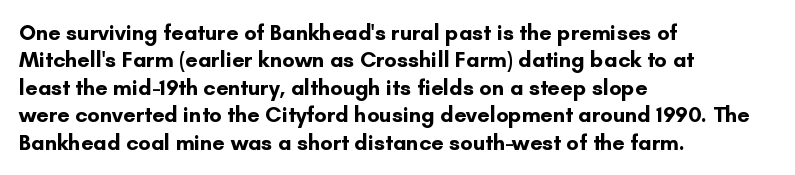
Q: Is the text bold? A: Yes.
Q: Is the text italic (slanted)? A: No, it is upright.
Q: Is the text underlined? A: No.
Q: How is the paragraph aligned? A: Left-aligned.
Q: Is the spacing between letters normal or unusually wide? A: Normal.
Q: Is the spacing between lines tight, normal or loose? A: Normal.
